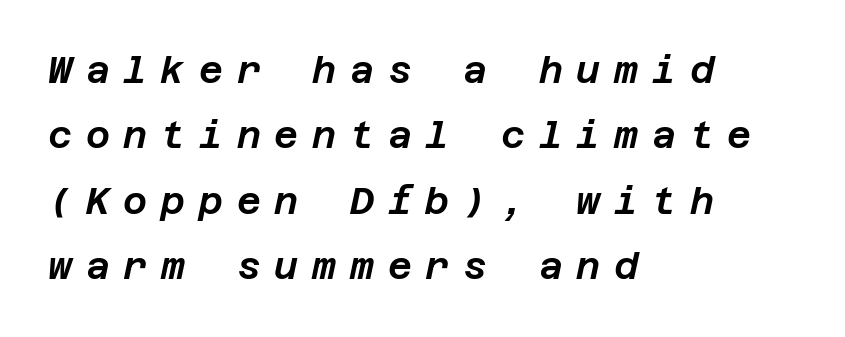
Quick note: italic. Teacher's note: observe the even left margin — that is flush-left alignment. Glyph-to-glyph distance is far greater than everyday printed text. The area under the type is left untouched.
